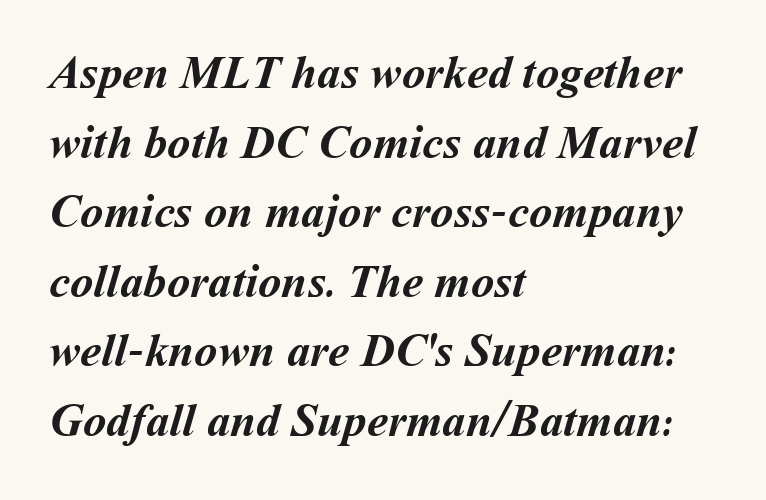
Q: Is the text bold? A: Yes.
Q: Is the text underlined? A: No.
Q: How is the paragraph aligned? A: Left-aligned.
Q: Is the spacing between letters normal or unusually wide? A: Normal.
Q: Is the spacing between lines tight, normal or loose? A: Normal.
Q: Width (condensed, normal, or wide)? A: Normal.
Q: Stroke contrast? A: Medium.
Q: x-height? A: Medium.
Q: Monospaced? A: No.
